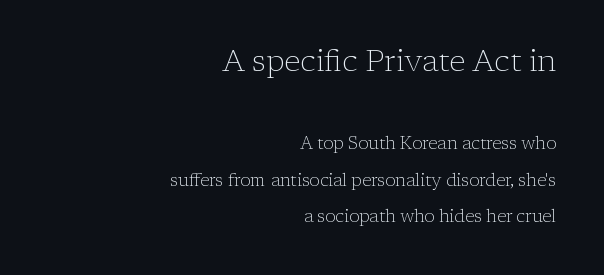
Q: Is the text bold? A: No.
Q: Is the text italic (slanted)? A: No, it is upright.
Q: Is the typeface a serif or a sans-serif typeface? A: Serif.
Q: Is the text underlined? A: No.
Q: How is the paragraph aligned? A: Right-aligned.
Q: Is the spacing between letters normal or unusually wide? A: Normal.
Q: Is the spacing between lines tight, normal or loose? A: Loose.
Q: Which block of text is set in a larger size, the first (top) or the second (bottom)? A: The first (top) one.
Q: Width (condensed, normal, or wide)? A: Normal.
Q: Stroke contrast? A: Low.
Q: x-height? A: Medium.
Q: Monospaced? A: No.
